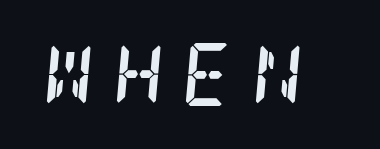
Q: Is the text bold? A: Yes.
Q: Is the text italic (slanted)? A: Yes, it leans right by about 5 degrees.
Q: Is the typeface a serif or a sans-serif typeface? A: Serif.
Q: Is the text underlined? A: No.
Q: Is the spacing between letters normal or unusually wide? A: Unusually wide.
Q: Width (condensed, normal, or wide)? A: Condensed.
Q: Stroke contrast? A: Low.
Q: x-height? A: Large.
